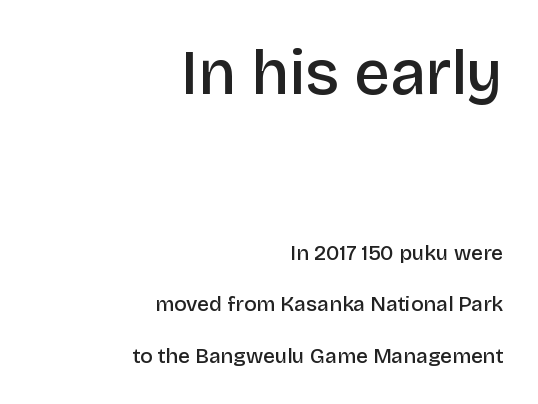
You could not count columns in this text — the font is proportionally spaced. Compared with typical body copy, the letter spacing here is the same. No word sits above an underline. Vertical spacing — loose. In terms of posture, this sample is upright.
